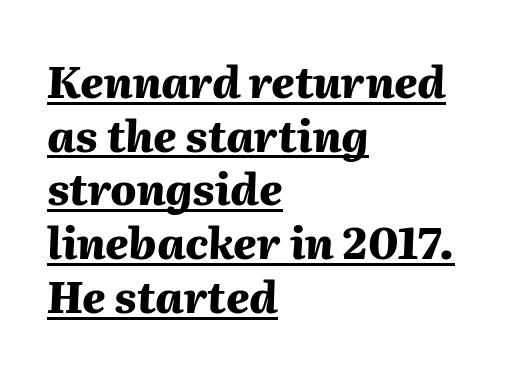
The whole block is typeset with a tilt. Line spacing here is normal. Layout note: lines flush left. Notice how thick the strokes are: this is what a full bold looks like. Short note: letters normally spaced.
